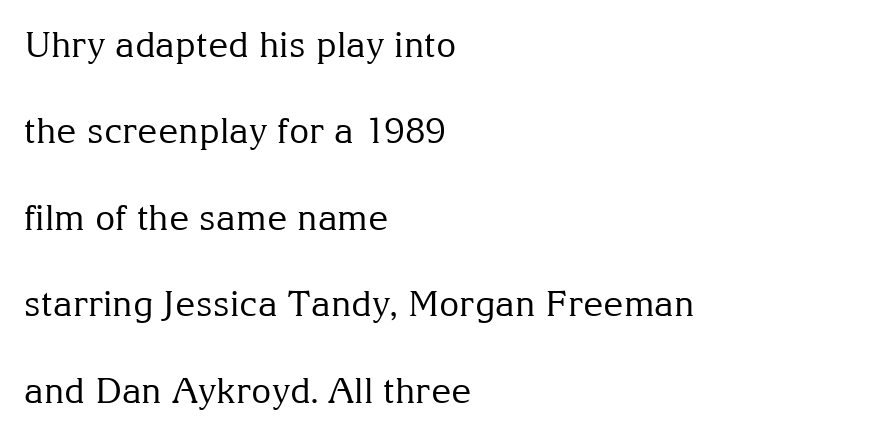
Q: Is the text bold? A: No.
Q: Is the text italic (slanted)? A: No, it is upright.
Q: Is the typeface a serif or a sans-serif typeface? A: Serif.
Q: Is the text underlined? A: No.
Q: How is the paragraph aligned? A: Left-aligned.
Q: Is the spacing between letters normal or unusually wide? A: Normal.
Q: Is the spacing between lines tight, normal or loose? A: Loose.
Q: Width (condensed, normal, or wide)? A: Normal.
Q: Stroke contrast? A: Medium.
Q: x-height? A: Medium.
Q: Monospaced? A: No.
